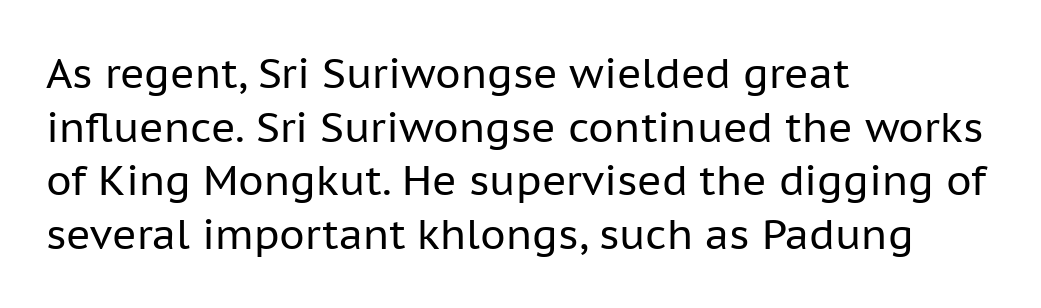
{"serif": "no", "italic": "no", "bold": "no", "weight": "regular", "width": "normal", "stroke_contrast": "low", "x_height": "medium", "monospaced": "no", "underline": "no", "align": "left", "line_spacing": "normal", "line_spacing_ratio": 1.31, "letter_spacing": "normal", "letter_spacing_em": 0.0, "glyph_px": 41}
